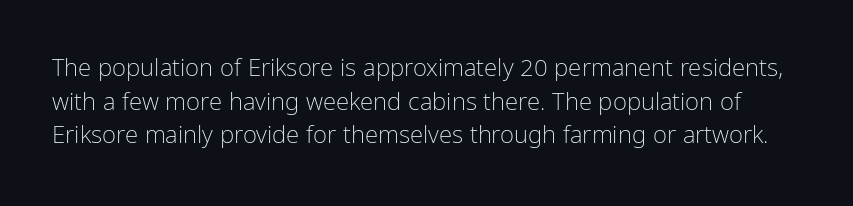
{"italic": "no", "bold": "no", "underline": "no", "line_spacing": "normal", "line_spacing_ratio": 1.4, "letter_spacing": "normal", "letter_spacing_em": 0.0, "glyph_px": 24}
